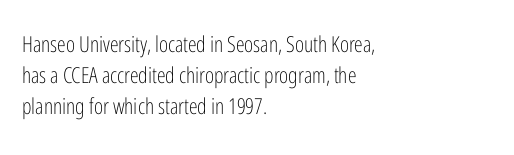
Summary of vertical rhythm: regular, with standard interline spacing. Short note: letters normally spaced. The font's upright variant was chosen for this text. Casual observation: everything's shoved over to the left.
